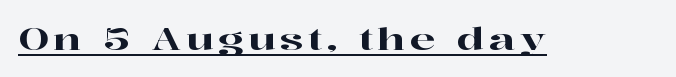
{"serif": "yes", "italic": "no", "width": "wide", "stroke_contrast": "high", "x_height": "medium", "monospaced": "no", "underline": "yes", "glyph_px": 30}
